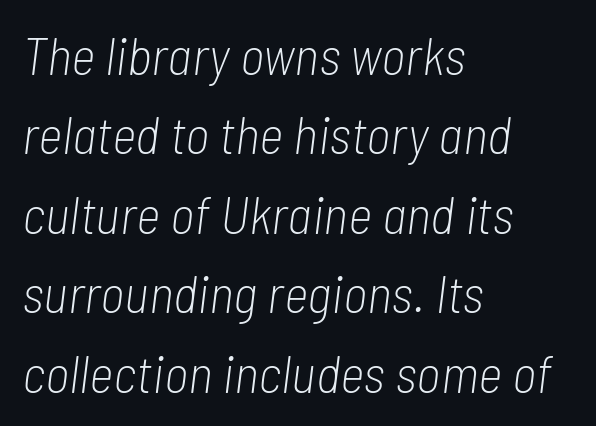
The image shows 53 px light, condensed type, italic (leaning right); set left-aligned, normal line spacing (1.5x), normal letter spacing, not underlined; low stroke contrast and a medium x-height.
